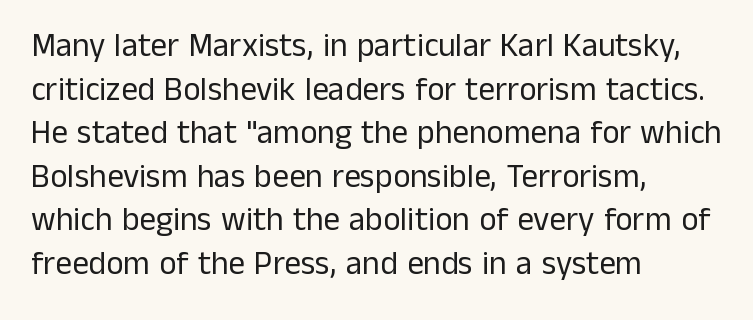
Q: Is the text bold? A: No.
Q: Is the text italic (slanted)? A: No, it is upright.
Q: Is the typeface a serif or a sans-serif typeface? A: Sans-serif.
Q: Is the text underlined? A: No.
Q: How is the paragraph aligned? A: Left-aligned.
Q: Is the spacing between letters normal or unusually wide? A: Normal.
Q: Is the spacing between lines tight, normal or loose? A: Normal.
Q: Width (condensed, normal, or wide)? A: Normal.
Q: Stroke contrast? A: Low.
Q: x-height? A: Medium.
Q: Monospaced? A: No.
